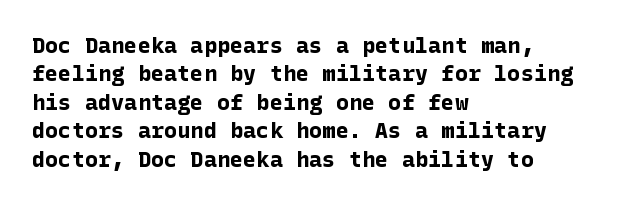
Q: Is the text bold? A: Yes.
Q: Is the text italic (slanted)? A: No, it is upright.
Q: Is the text underlined? A: No.
Q: How is the paragraph aligned? A: Left-aligned.
Q: Is the spacing between letters normal or unusually wide? A: Normal.
Q: Is the spacing between lines tight, normal or loose? A: Normal.
